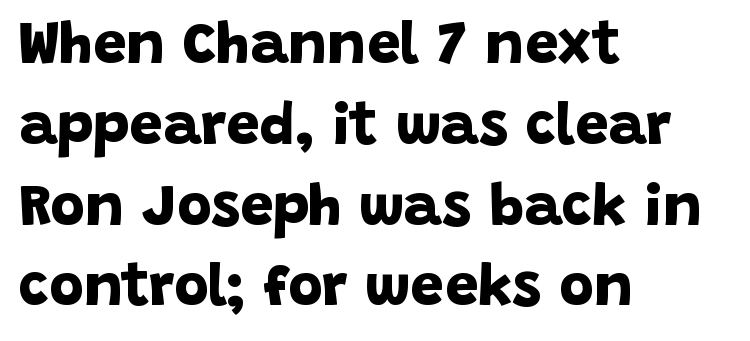
The image shows 59 px bold sans-serif type; set left-aligned, normal line spacing (1.37x), normal letter spacing, not underlined; low stroke contrast and a large x-height.
